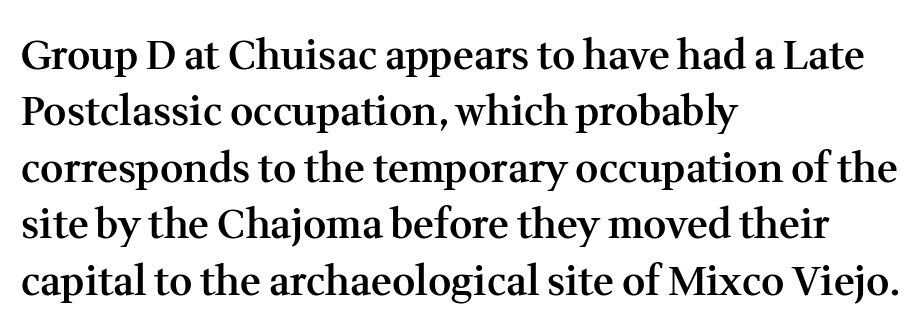
{"serif": "yes", "italic": "no", "bold": "semi", "weight": "semibold", "width": "normal", "stroke_contrast": "medium", "x_height": "medium", "monospaced": "no", "underline": "no", "align": "left", "line_spacing": "normal", "line_spacing_ratio": 1.41, "letter_spacing": "normal", "letter_spacing_em": 0.0, "glyph_px": 40}
